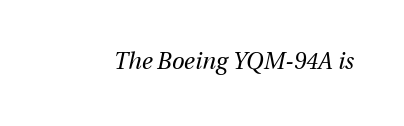
Is this a heavy cut? Hardly; it is regular or lighter. Default kerning and tracking; the words read as compact shapes. Quick note: italic. Clear beneath every line of the passage.
